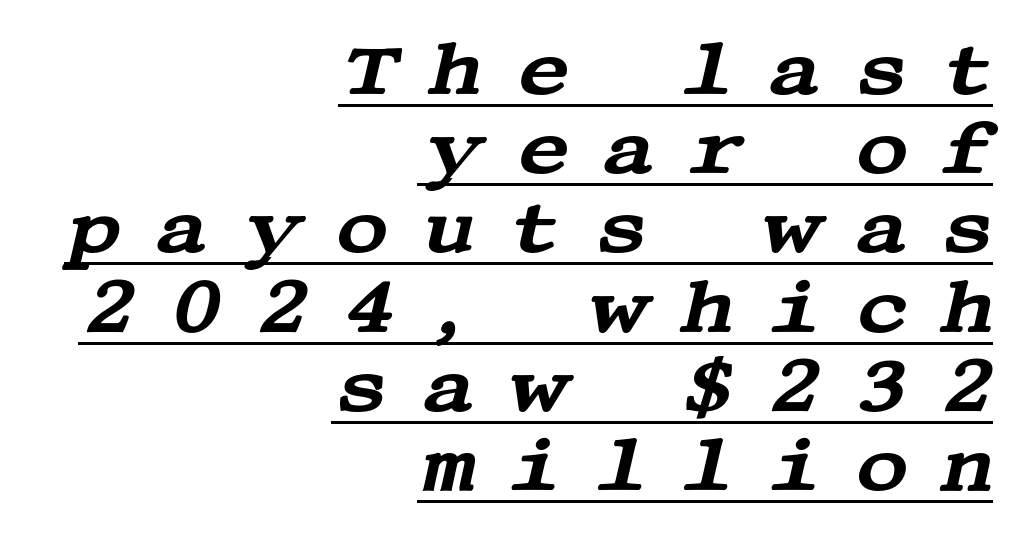
{"serif": "yes", "italic": "yes", "lean": "right", "slant_degrees": 13, "width": "wide", "stroke_contrast": "medium", "x_height": "large", "underline": "yes", "align": "right", "line_spacing": "tight", "line_spacing_ratio": 1.07, "letter_spacing": "wide", "letter_spacing_em": 0.43, "glyph_px": 74}
